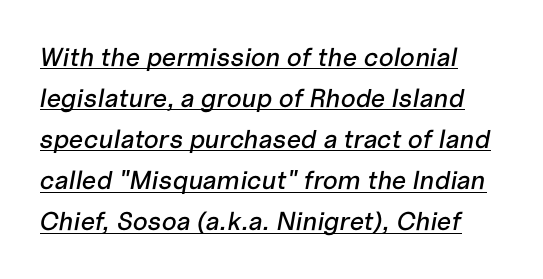
{"italic": "yes", "lean": "right", "slant_degrees": 10, "underline": "yes", "line_spacing": "normal", "line_spacing_ratio": 1.58, "letter_spacing": "normal", "letter_spacing_em": 0.0, "glyph_px": 26}
